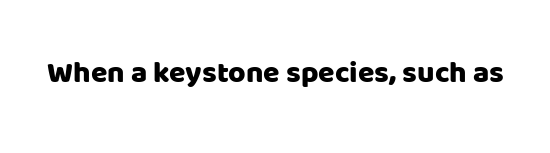
Character widths vary here, with narrow letters taking less room than wide ones. The face used here is rendered with its standard letterfit. Underlining? Definitely not there. Does the type have serifs? No, each stem ends abruptly. Posture: straight, roman, zero tilt.
